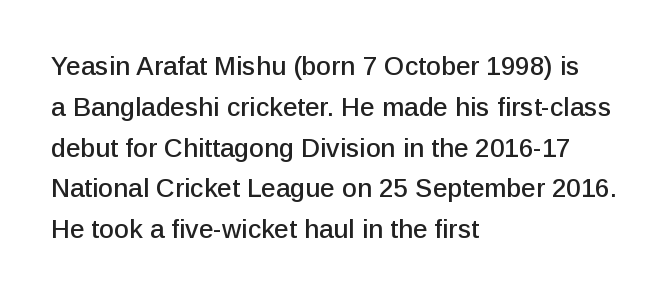
Q: Is the text italic (slanted)? A: No, it is upright.
Q: Is the text underlined? A: No.
Q: How is the paragraph aligned? A: Left-aligned.
Q: Is the spacing between letters normal or unusually wide? A: Normal.
Q: Is the spacing between lines tight, normal or loose? A: Normal.
